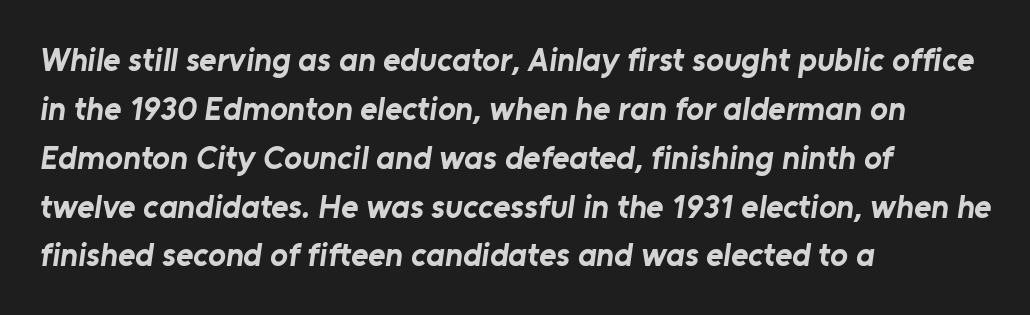
The sample has been set heavy, in full bold. Proportional: the letters do not fall into vertical columns. The baseline area is clear. Look at the tracking — it's just the regular setting, nothing added. A normal amount of white space separates one row of letters from the next.
